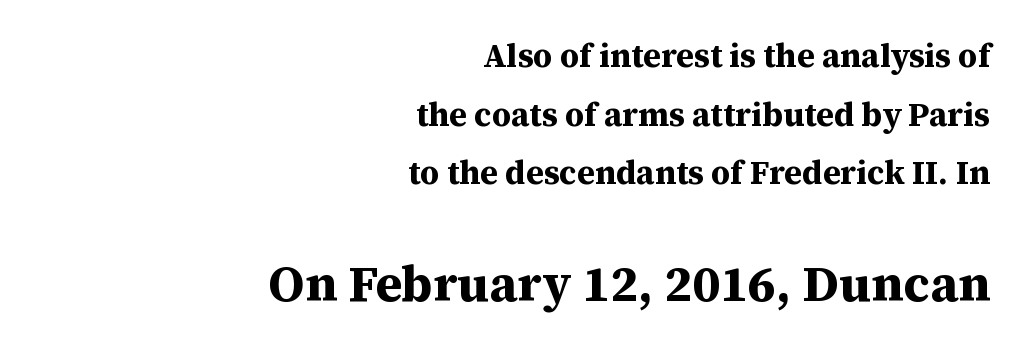
Q: Is the text bold? A: Yes.
Q: Is the text italic (slanted)? A: No, it is upright.
Q: Is the typeface a serif or a sans-serif typeface? A: Serif.
Q: Is the text underlined? A: No.
Q: How is the paragraph aligned? A: Right-aligned.
Q: Is the spacing between letters normal or unusually wide? A: Normal.
Q: Which block of text is set in a larger size, the first (top) or the second (bottom)? A: The second (bottom) one.
Q: Width (condensed, normal, or wide)? A: Normal.
Q: Stroke contrast? A: Medium.
Q: x-height? A: Medium.
Q: Monospaced? A: No.
